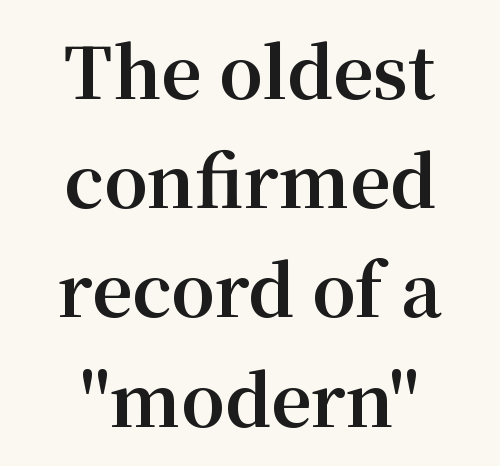
The image shows 70 px bold serif type, upright; set centered, normal line spacing (1.56x), normal letter spacing, not underlined; medium stroke contrast and a medium x-height.
